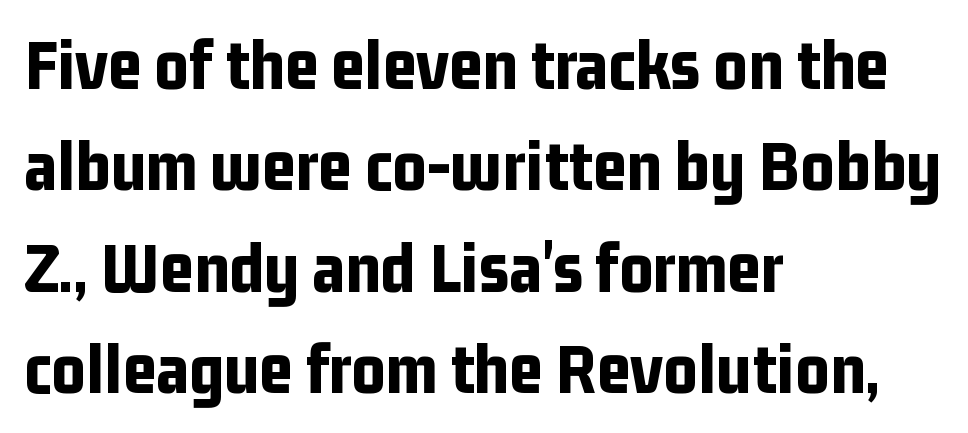
{"serif": "no", "italic": "no", "bold": "yes", "weight": "bold", "width": "condensed", "stroke_contrast": "low", "x_height": "medium", "monospaced": "no", "underline": "no", "align": "left", "line_spacing": "normal", "line_spacing_ratio": 1.39, "letter_spacing": "normal", "letter_spacing_em": 0.0, "glyph_px": 73}
